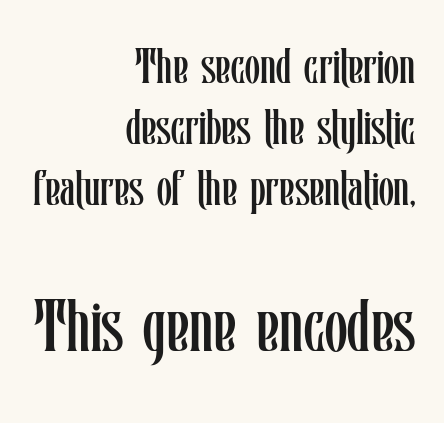
Q: Is the text bold? A: No.
Q: Is the text italic (slanted)? A: No, it is upright.
Q: Is the text underlined? A: No.
Q: How is the paragraph aligned? A: Right-aligned.
Q: Is the spacing between letters normal or unusually wide? A: Normal.
Q: Which block of text is set in a larger size, the first (top) or the second (bottom)? A: The second (bottom) one.
Q: Width (condensed, normal, or wide)? A: Condensed.
Q: Stroke contrast? A: Low.
Q: x-height? A: Medium.
Q: Monospaced? A: No.
